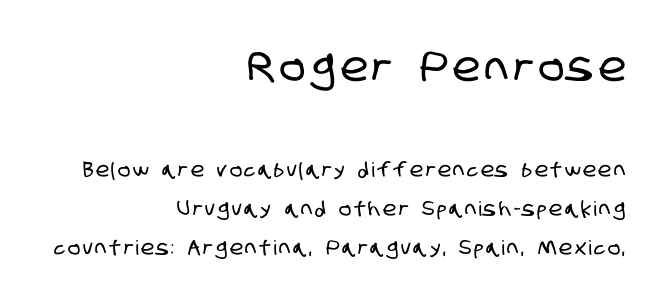
Notice the wide empty band between every row — that's loose leading. The passage shown begins with its larger block and ends with its smaller one. Examine the stroke ends and you'll find no serifs. Does the copy run flush right? Yes — the right margin is perfectly even. No word sits above an underline.
